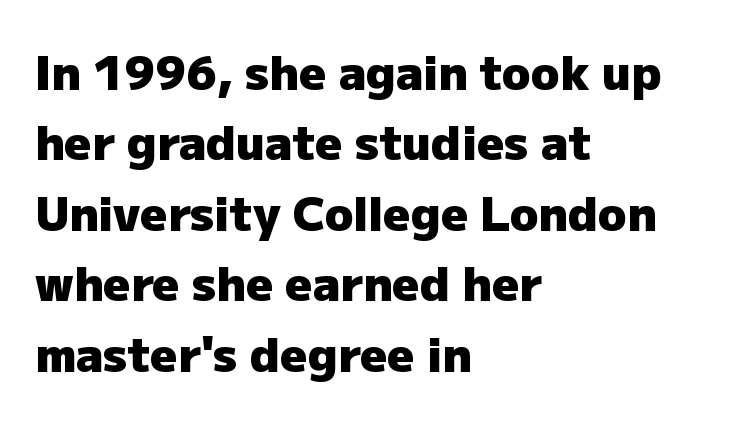
The image shows 47 px heavy sans-serif type, upright; set left-aligned, normal line spacing (1.5x), normal letter spacing, not underlined; low stroke contrast and a medium x-height.
